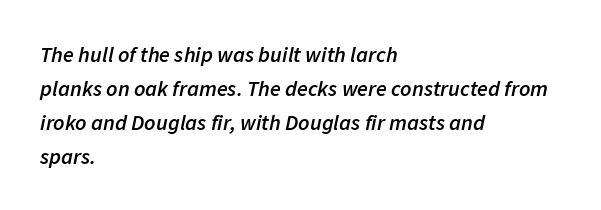
You can tell it's italic because the verticals aren't actually vertical. Short note: letters normally spaced. These lines carry some extra weight — a demibold, not a full bold. Lines of text with bare space underneath. Does the leading feel generous? No, just average.
